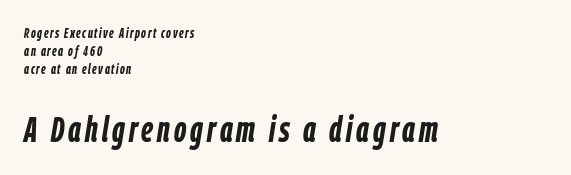
The image shows 36 px semibold, condensed type, italic (leaning right); set left-aligned, normal line spacing (1.29x), not underlined; the second (bottom) block is 2.57x larger; low stroke contrast and a medium x-height.
